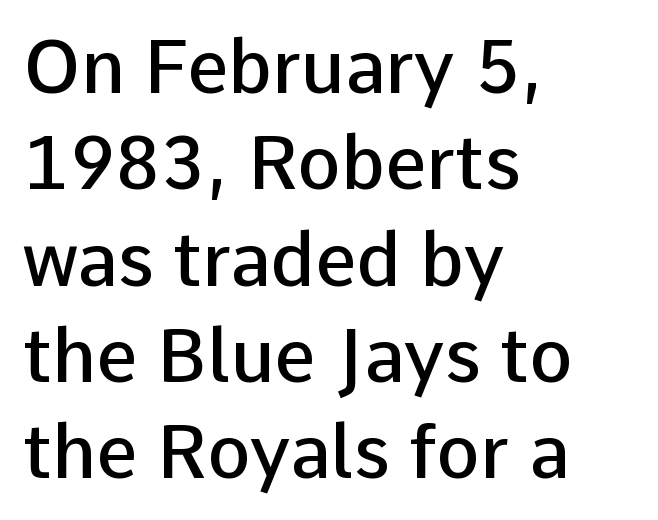
{"serif": "no", "italic": "no", "bold": "semi", "weight": "semibold", "width": "normal", "stroke_contrast": "low", "x_height": "medium", "monospaced": "no", "underline": "no", "align": "left", "line_spacing": "normal", "line_spacing_ratio": 1.32, "letter_spacing": "normal", "letter_spacing_em": 0.0, "glyph_px": 73}
